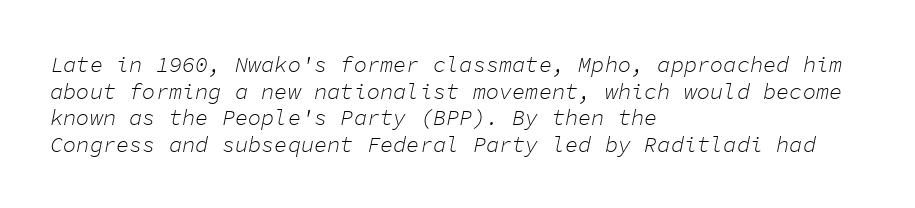
Q: Is the text bold? A: No.
Q: Is the text italic (slanted)? A: Yes, it leans right by about 11 degrees.
Q: Is the text underlined? A: No.
Q: How is the paragraph aligned? A: Left-aligned.
Q: Is the spacing between letters normal or unusually wide? A: Normal.
